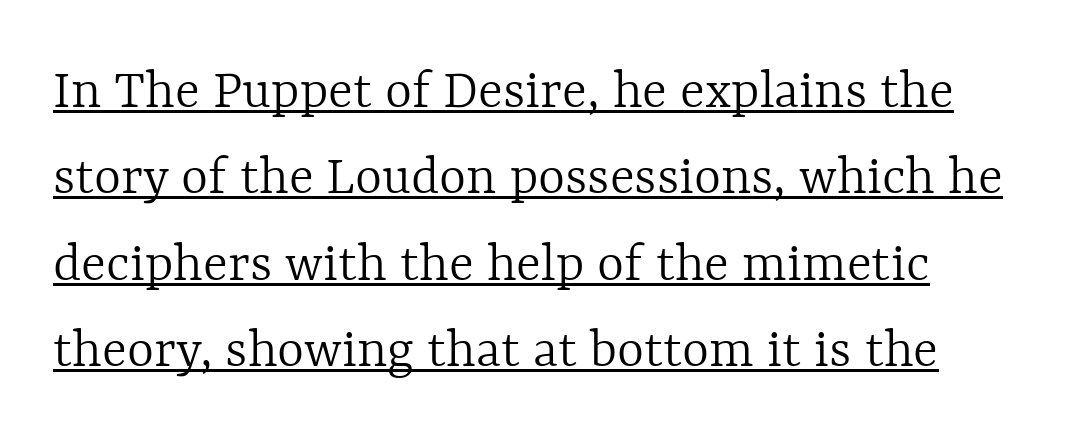
Nope, not italic — everything's standing straight. Regular leading. The horizontal fit of the characters is conventional and even. Do the characters align in a grid? No, the font is proportional. Every word sits above its own underline.
